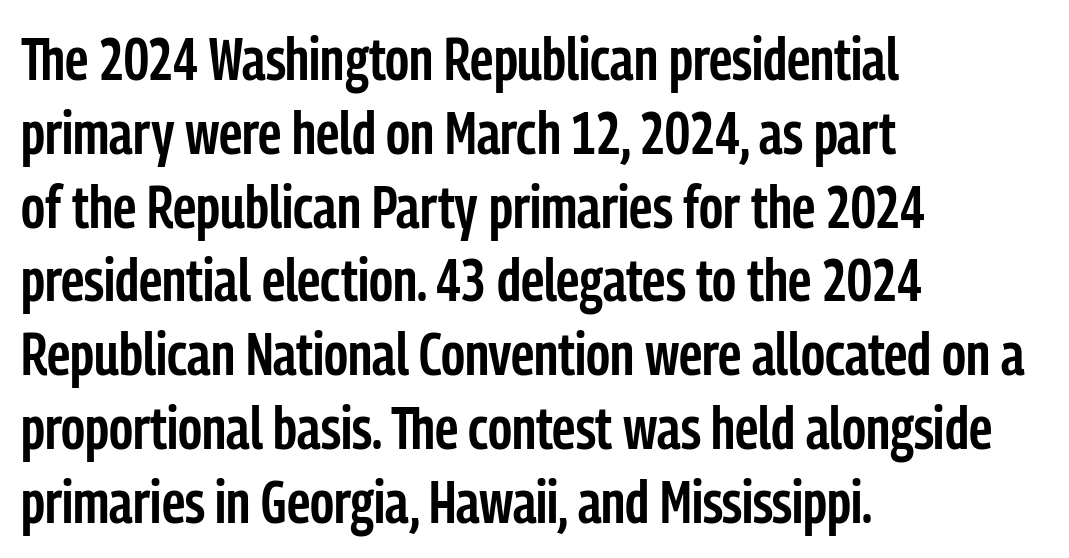
The image shows 60 px semibold, condensed sans-serif type, upright; set left-aligned, line spacing 1.23x, normal letter spacing, not underlined; low stroke contrast and a medium x-height.
